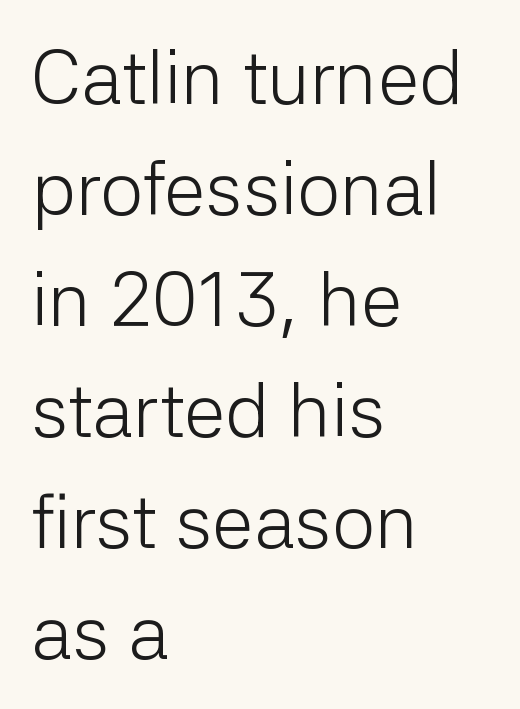
The image shows 76 px light sans-serif type, upright; set left-aligned, normal line spacing (1.46x), normal letter spacing, not underlined; low stroke contrast and a medium x-height.
